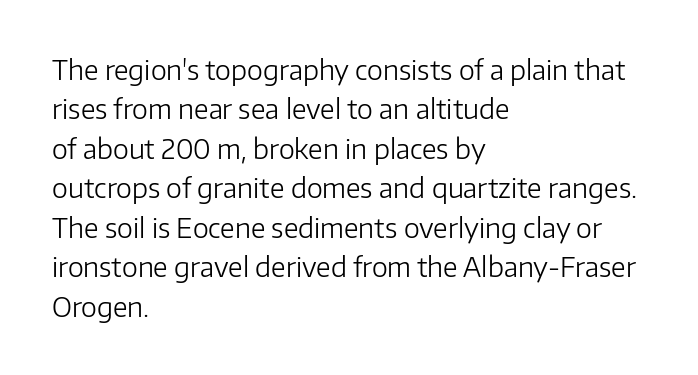
The image shows 27 px text type, upright; set left-aligned, normal line spacing (1.46x), normal letter spacing, not underlined.
